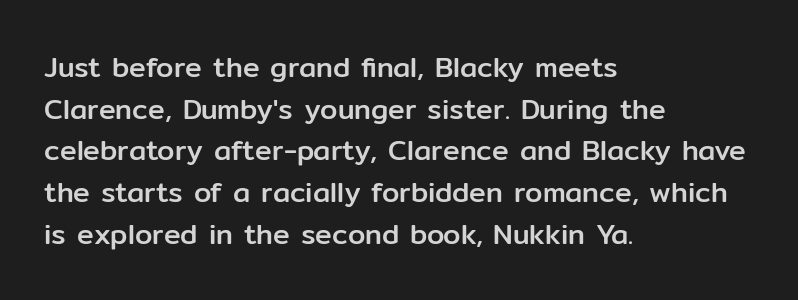
The image shows 28 px sans-serif type, upright; set left-aligned, normal line spacing (1.49x), normal letter spacing, not underlined; low stroke contrast and a medium x-height.
